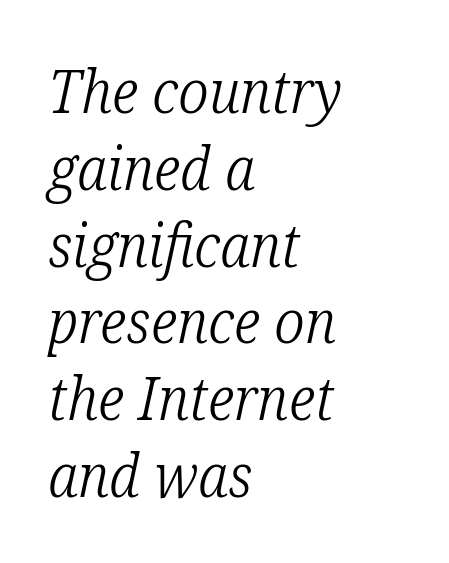
Q: Is the text bold? A: No.
Q: Is the text italic (slanted)? A: Yes, it leans right by about 12 degrees.
Q: Is the typeface a serif or a sans-serif typeface? A: Serif.
Q: Is the text underlined? A: No.
Q: How is the paragraph aligned? A: Left-aligned.
Q: Is the spacing between letters normal or unusually wide? A: Normal.
Q: Is the spacing between lines tight, normal or loose? A: Normal.
Q: Width (condensed, normal, or wide)? A: Condensed.
Q: Stroke contrast? A: Low.
Q: x-height? A: Medium.
Q: Monospaced? A: No.
